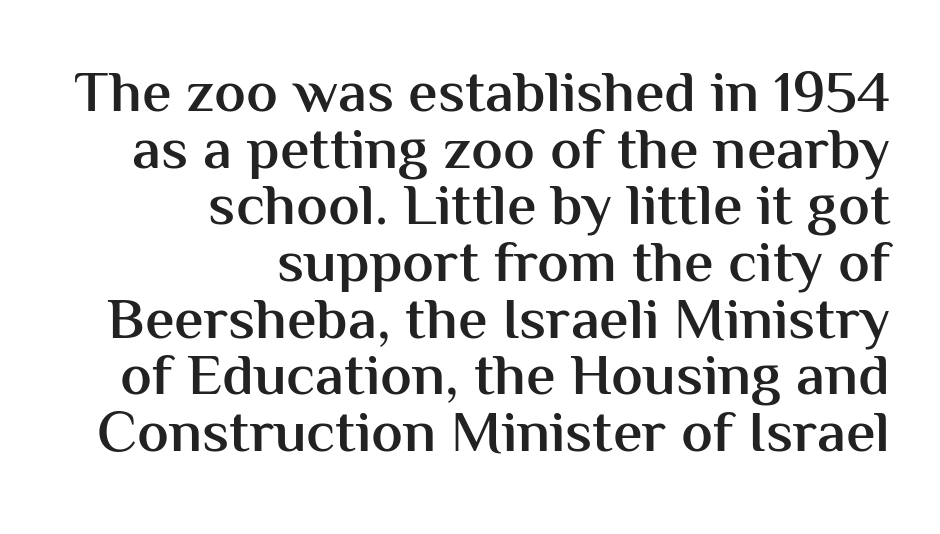
The image shows 59 px semibold sans-serif type, upright; set right-aligned, tight line spacing (0.96x), normal letter spacing, not underlined; medium stroke contrast and a medium x-height.
